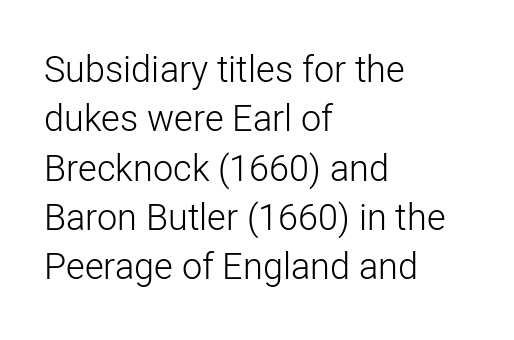
The type sits square on the baseline with zero lean. The glyphs are unaccompanied by any horizontal stroke below them. Summary of weight: not heavy and not bold. Look at the bottom of the vertical strokes: they stop flat, with no serifs. Tracking here is standard; glyphs follow each other at the usual distance.
